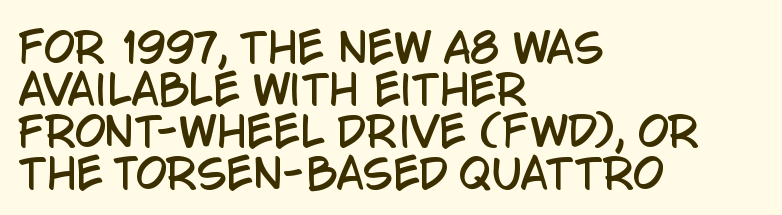
The image shows 40 px condensed sans-serif type, upright; set left-aligned, tight line spacing (1.05x), normal letter spacing, not underlined; low stroke contrast and a large x-height.
